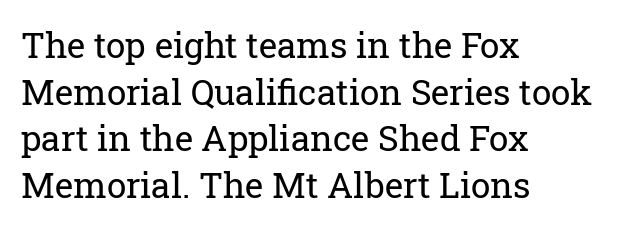
The image shows 35 px regular-weight serif type, upright; set left-aligned, normal line spacing (1.33x), normal letter spacing, not underlined; low stroke contrast and a medium x-height.
